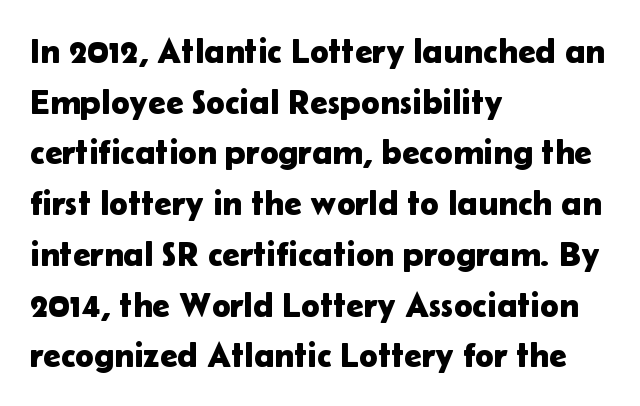
Vertically, the passage feels balanced, rows spaced as you'd expect. A typesetter would mark this as roman, not italic. Type without underlining. Notice how the passage keeps a crisp vertical edge on the left only.
